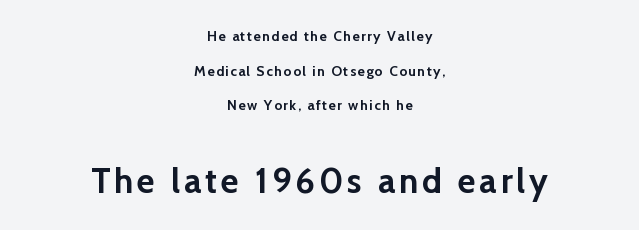
{"serif": "no", "italic": "no", "bold": "yes", "weight": "semibold", "width": "normal", "stroke_contrast": "low", "x_height": "medium", "monospaced": "no", "underline": "no", "align": "center", "line_spacing": "loose", "line_spacing_ratio": 2.48, "larger_block": "second", "size_ratio": 2.5, "glyph_px": 35}
